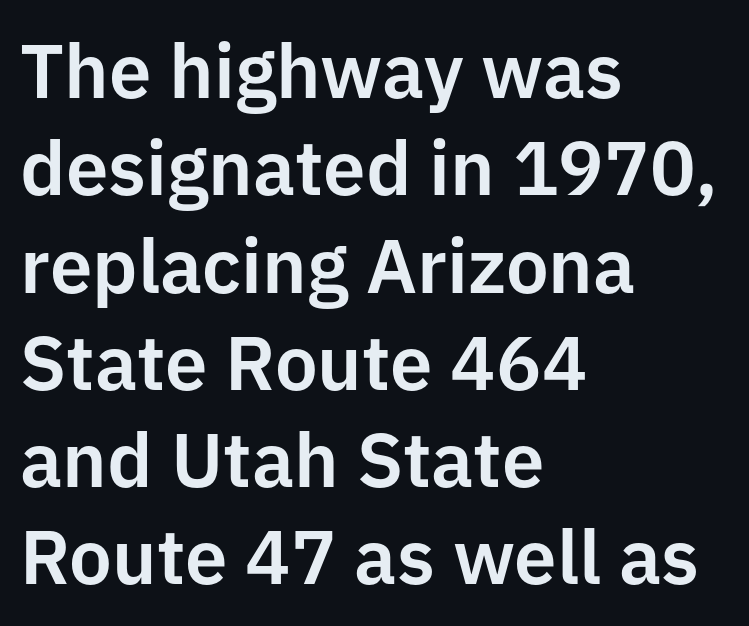
These lines are composed in type without serifs. The letters sit at their default tracking, neither squeezed nor spread. Posture: vertical. The face used here is proportionally spaced, like ordinary book or web type. The paragraph has a hard left edge and a soft right edge. The rendering uses a moderate line-height, typical for paragraphs.
